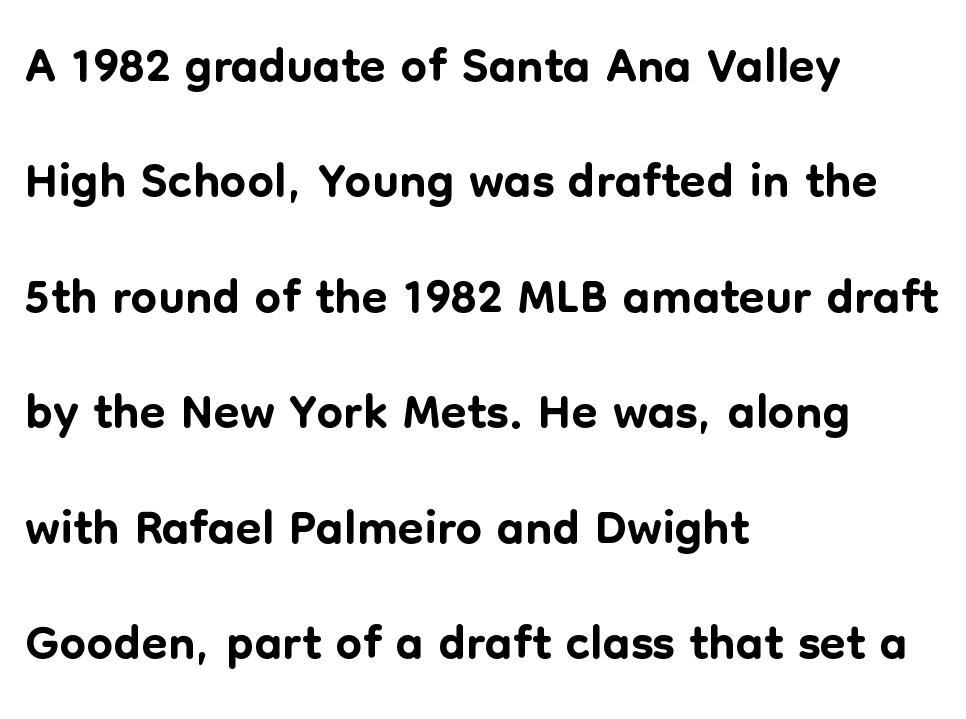
{"serif": "no", "italic": "no", "width": "normal", "stroke_contrast": "low", "x_height": "medium", "monospaced": "no", "underline": "no", "align": "left", "line_spacing": "normal", "line_spacing_ratio": 1.54, "letter_spacing": "normal", "letter_spacing_em": 0.0, "glyph_px": 75}
